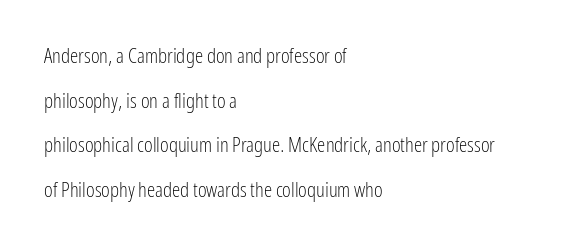
Q: Is the text bold? A: No.
Q: Is the text italic (slanted)? A: No, it is upright.
Q: Is the text underlined? A: No.
Q: How is the paragraph aligned? A: Left-aligned.
Q: Is the spacing between letters normal or unusually wide? A: Normal.
Q: Is the spacing between lines tight, normal or loose? A: Loose.
